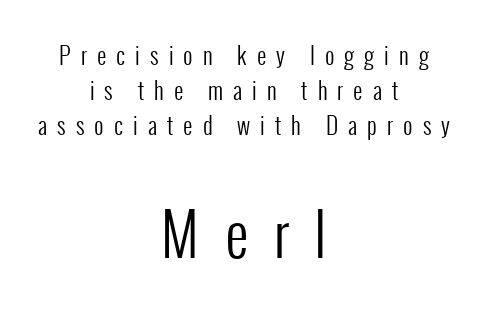
Q: Is the text bold? A: No.
Q: Is the text italic (slanted)? A: No, it is upright.
Q: Is the typeface a serif or a sans-serif typeface? A: Sans-serif.
Q: Is the text underlined? A: No.
Q: How is the paragraph aligned? A: Centered.
Q: Is the spacing between letters normal or unusually wide? A: Unusually wide.
Q: Is the spacing between lines tight, normal or loose? A: Normal.
Q: Which block of text is set in a larger size, the first (top) or the second (bottom)? A: The second (bottom) one.
Q: Width (condensed, normal, or wide)? A: Condensed.
Q: Stroke contrast? A: Low.
Q: x-height? A: Medium.
Q: Monospaced? A: No.
